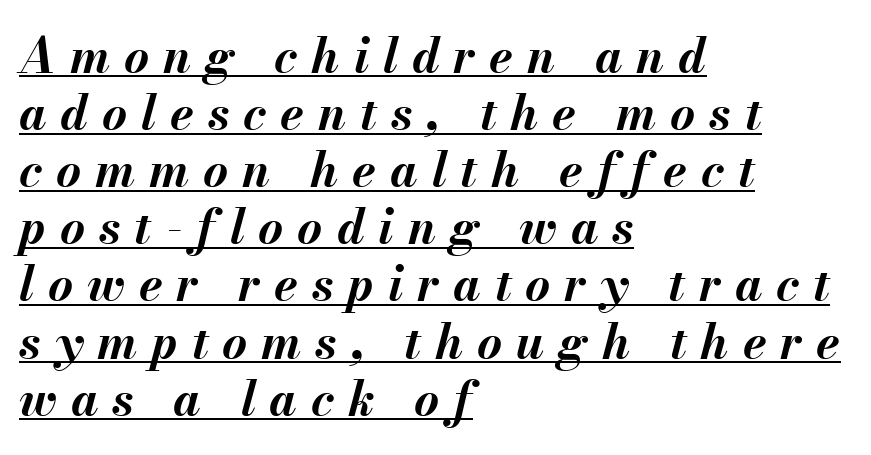
{"italic": "yes", "lean": "right", "slant_degrees": 13, "bold": "yes", "weight": "bold", "width": "normal", "stroke_contrast": "medium", "x_height": "small", "monospaced": "no", "underline": "yes", "align": "left", "line_spacing_ratio": 1.19, "letter_spacing": "wide", "letter_spacing_em": 0.29, "glyph_px": 48}
